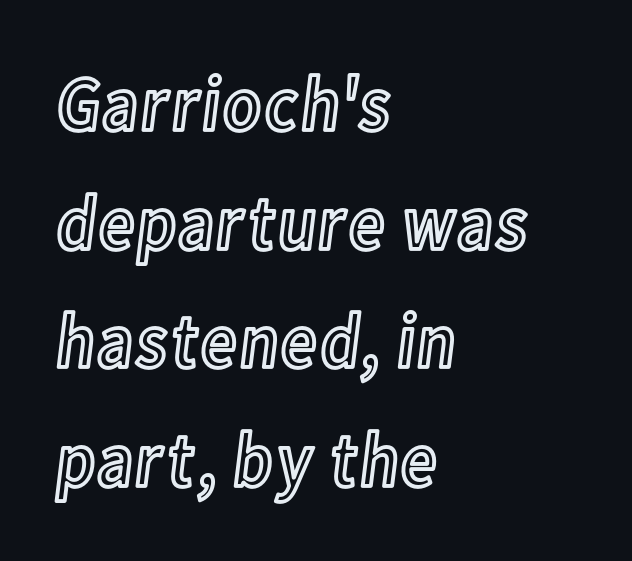
{"width": "condensed", "x_height": "medium", "monospaced": "no", "underline": "no", "align": "left", "line_spacing": "normal", "line_spacing_ratio": 1.52, "letter_spacing": "normal", "letter_spacing_em": 0.0, "glyph_px": 78}
